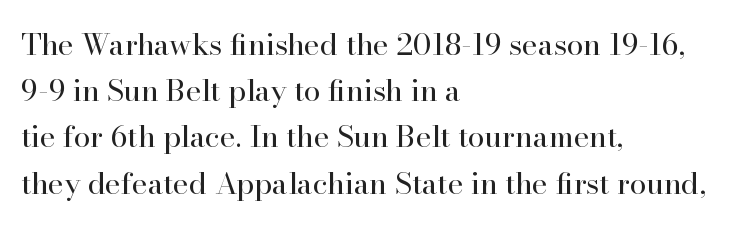
{"serif": "yes", "italic": "no", "bold": "no", "weight": "regular", "width": "normal", "stroke_contrast": "high", "x_height": "small", "monospaced": "no", "underline": "no", "align": "left", "line_spacing": "normal", "line_spacing_ratio": 1.54, "letter_spacing": "normal", "letter_spacing_em": 0.0, "glyph_px": 30}
